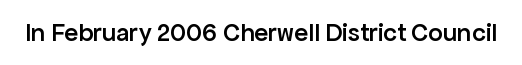
{"italic": "no", "bold": "semi", "underline": "no", "letter_spacing": "normal", "letter_spacing_em": 0.0, "glyph_px": 26}
